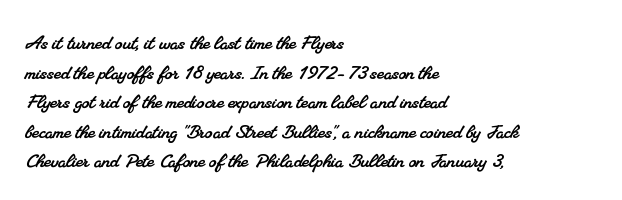
Check under the words: just untouched page. No extra tracking has been applied to these lines. Is the block centered? No — it sits flush against the left margin.
